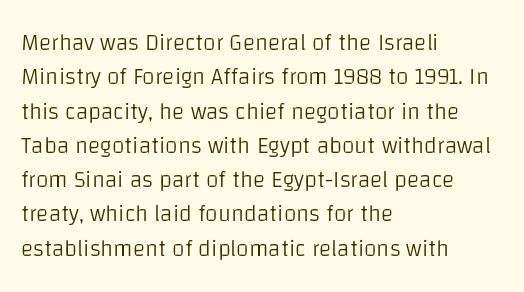
The vertical gap from one line to the next is medium. These lines were composed using upright roman letters. Horizontal alignment here is leftward, the default for most running prose. The gaps between neighbouring characters are ordinary and unremarkable. Weight: regular or lighter.
